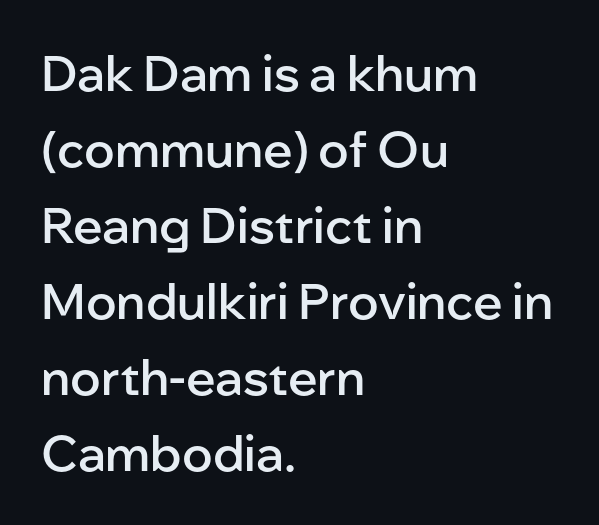
Q: Is the text bold? A: Semi-bold.
Q: Is the text italic (slanted)? A: No, it is upright.
Q: Is the typeface a serif or a sans-serif typeface? A: Sans-serif.
Q: Is the text underlined? A: No.
Q: How is the paragraph aligned? A: Left-aligned.
Q: Is the spacing between letters normal or unusually wide? A: Normal.
Q: Is the spacing between lines tight, normal or loose? A: Normal.
Q: Width (condensed, normal, or wide)? A: Normal.
Q: Stroke contrast? A: Low.
Q: x-height? A: Medium.
Q: Monospaced? A: No.
